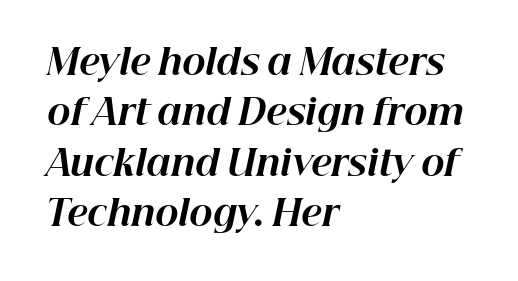
The image shows 35 px bold type, italic (leaning right); set left-aligned, normal line spacing (1.44x), normal letter spacing, not underlined; high stroke contrast and a medium x-height.
